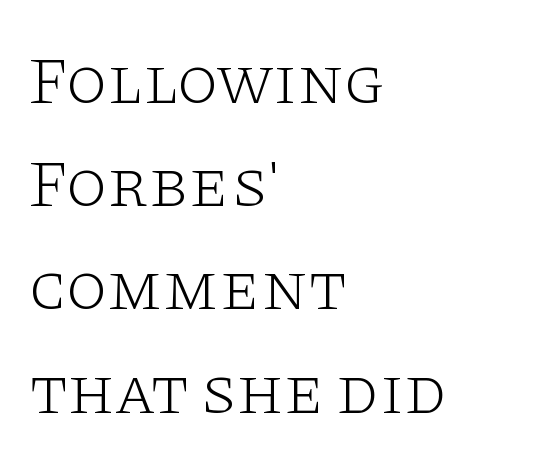
A serif font was chosen for this passage. Does the lettering tilt? It doesn't — this is upright. Each new line begins a customary step beneath the previous one. Spacing verdict: proportional, widths tailored to each character. The ragged edge is on the right, which tells us the setting is flush left.
